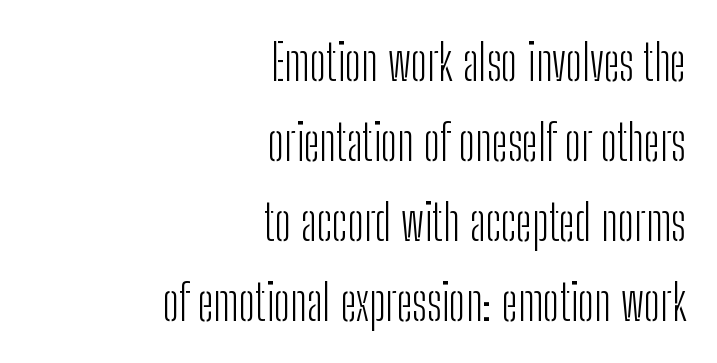
Each row of text sits above clean, open space. Is this a fixed-width face? No — the glyphs have proportional, varying widths. Casual observation: everything's shoved over to the right. Successive baselines arrive at the customary interval.
